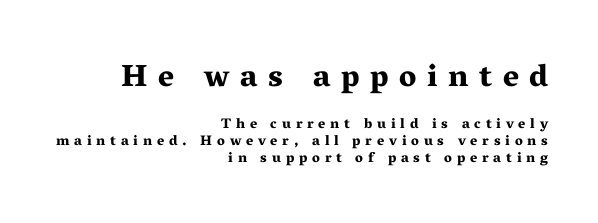
{"serif": "yes", "italic": "no", "bold": "yes", "weight": "bold", "width": "wide", "stroke_contrast": "medium", "x_height": "medium", "monospaced": "no", "underline": "no", "align": "right", "line_spacing_ratio": 1.2, "letter_spacing": "wide", "letter_spacing_em": 0.34, "larger_block": "first", "size_ratio": 2.21, "glyph_px": 31}
